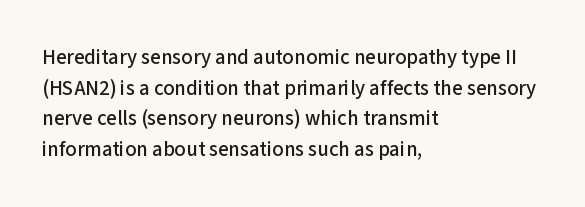
{"italic": "no", "underline": "no", "align": "left", "line_spacing": "normal", "line_spacing_ratio": 1.46, "letter_spacing": "normal", "letter_spacing_em": 0.0, "glyph_px": 21}
